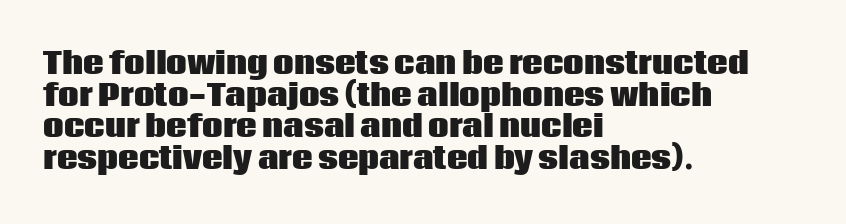
Q: Is the text bold? A: Yes.
Q: Is the text italic (slanted)? A: No, it is upright.
Q: Is the typeface a serif or a sans-serif typeface? A: Sans-serif.
Q: Is the text underlined? A: No.
Q: How is the paragraph aligned? A: Left-aligned.
Q: Is the spacing between letters normal or unusually wide? A: Normal.
Q: Is the spacing between lines tight, normal or loose? A: Tight.
Q: Width (condensed, normal, or wide)? A: Normal.
Q: Stroke contrast? A: Low.
Q: x-height? A: Large.
Q: Monospaced? A: No.
